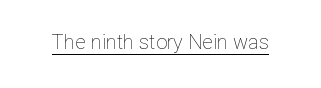
Q: Is the text bold? A: No.
Q: Is the text italic (slanted)? A: No, it is upright.
Q: Is the text underlined? A: Yes.
Q: Is the spacing between letters normal or unusually wide? A: Normal.
